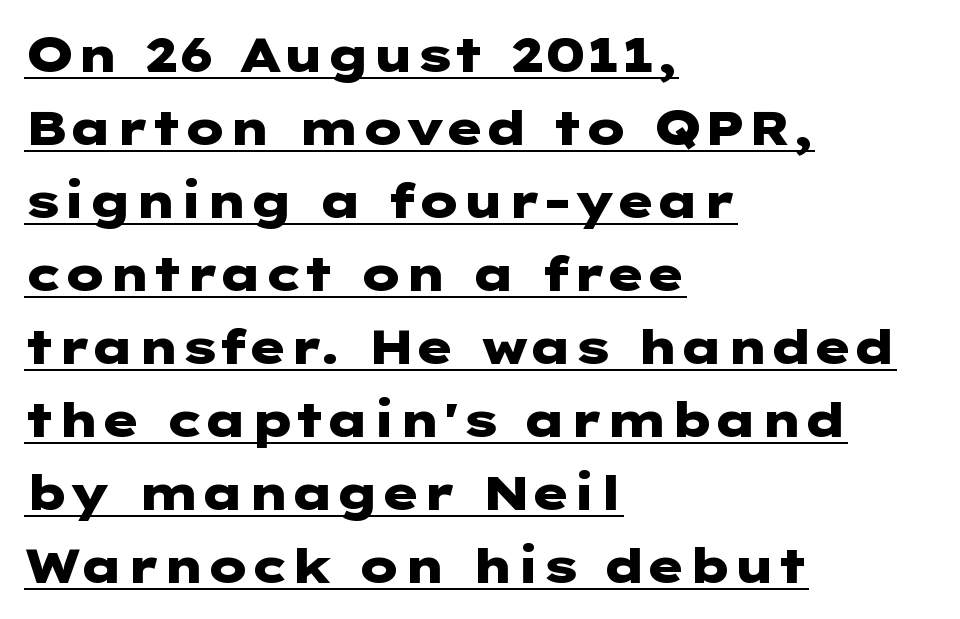
Q: Is the text bold? A: Yes.
Q: Is the text italic (slanted)? A: No, it is upright.
Q: Is the typeface a serif or a sans-serif typeface? A: Sans-serif.
Q: Is the text underlined? A: Yes.
Q: How is the paragraph aligned? A: Left-aligned.
Q: Is the spacing between letters normal or unusually wide? A: Normal.
Q: Is the spacing between lines tight, normal or loose? A: Normal.
Q: Width (condensed, normal, or wide)? A: Wide.
Q: Stroke contrast? A: Low.
Q: x-height? A: Medium.
